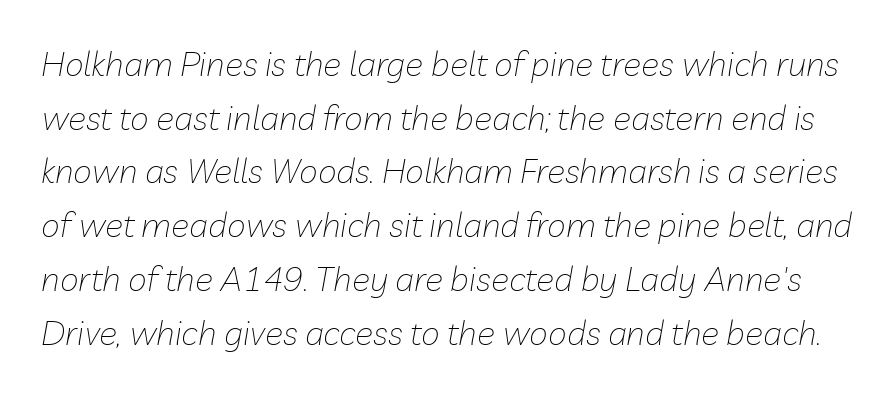
The image shows 34 px thin type, italic (leaning right); set normal line spacing (1.58x), normal letter spacing, not underlined; low stroke contrast and a medium x-height.
